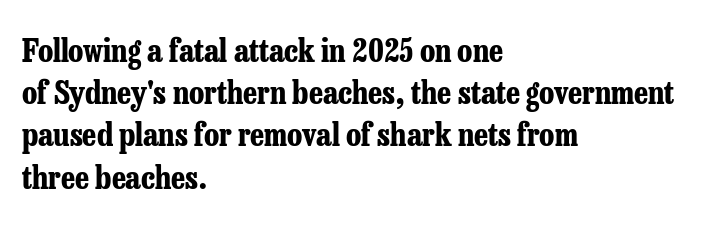
Q: Is the text bold? A: Yes.
Q: Is the text italic (slanted)? A: No, it is upright.
Q: Is the typeface a serif or a sans-serif typeface? A: Serif.
Q: Is the text underlined? A: No.
Q: How is the paragraph aligned? A: Left-aligned.
Q: Is the spacing between letters normal or unusually wide? A: Normal.
Q: Is the spacing between lines tight, normal or loose? A: Normal.
Q: Width (condensed, normal, or wide)? A: Condensed.
Q: Stroke contrast? A: Low.
Q: x-height? A: Medium.
Q: Monospaced? A: No.
